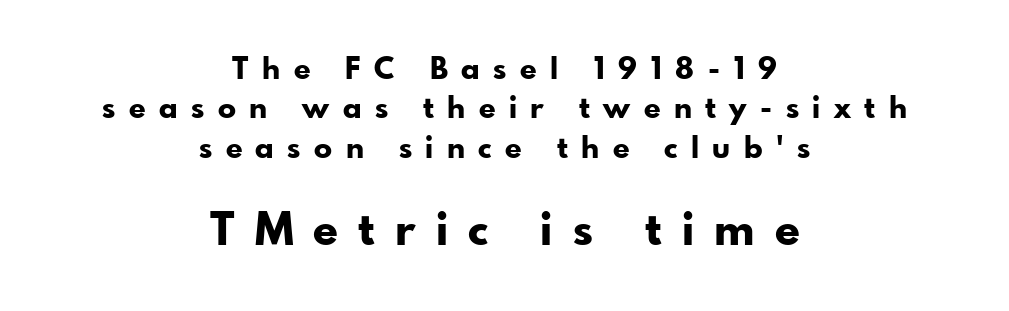
Q: Is the text bold? A: Yes.
Q: Is the text italic (slanted)? A: No, it is upright.
Q: Is the typeface a serif or a sans-serif typeface? A: Sans-serif.
Q: Is the text underlined? A: No.
Q: How is the paragraph aligned? A: Centered.
Q: Is the spacing between letters normal or unusually wide? A: Unusually wide.
Q: Is the spacing between lines tight, normal or loose? A: Normal.
Q: Which block of text is set in a larger size, the first (top) or the second (bottom)? A: The second (bottom) one.
Q: Width (condensed, normal, or wide)? A: Normal.
Q: Stroke contrast? A: Low.
Q: x-height? A: Small.
Q: Monospaced? A: No.
